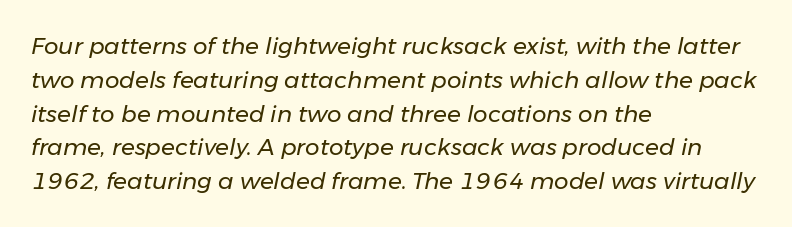
All the whitespace from short lines collects on the right. Letter spacing: default. These glyphs show unthickened strokes, regular width or finer. A bare baseline throughout the passage. Rendered with sloped, italic letterforms.
